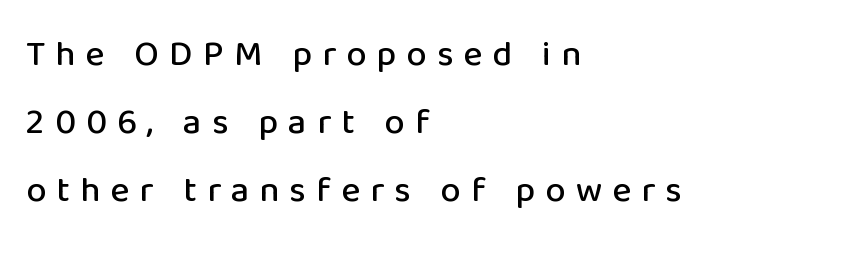
The image shows 36 px sans-serif type, upright; set left-aligned, line spacing 1.89x, unusually wide letter spacing (+0.28 em), not underlined; low stroke contrast and a medium x-height.
